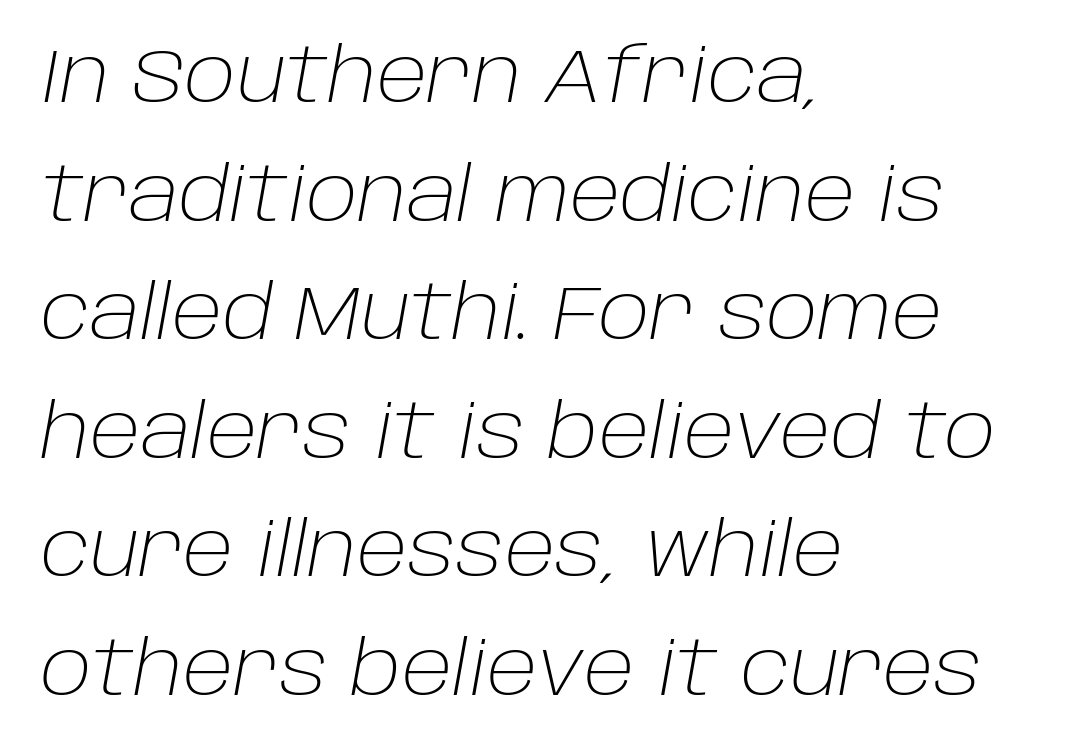
Spacing verdict: proportional, widths tailored to each character. The rendering anchors every line to the left-hand side. This sample uses an oblique cut, with every glyph tilted off the vertical. The strokes carry an ordinary text weight at most. Clear beneath every line of the passage. The gaps between neighbouring characters are ordinary and unremarkable.
